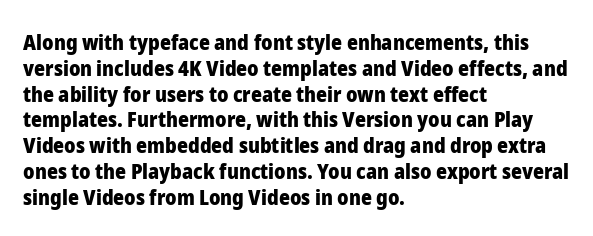
Q: Is the text bold? A: Yes.
Q: Is the text italic (slanted)? A: No, it is upright.
Q: Is the text underlined? A: No.
Q: How is the paragraph aligned? A: Left-aligned.
Q: Is the spacing between letters normal or unusually wide? A: Normal.
